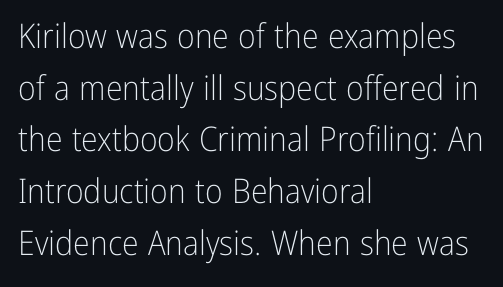
The image shows 34 px light, condensed sans-serif type, upright; set left-aligned, normal line spacing (1.52x), normal letter spacing, not underlined; low stroke contrast and a medium x-height.
